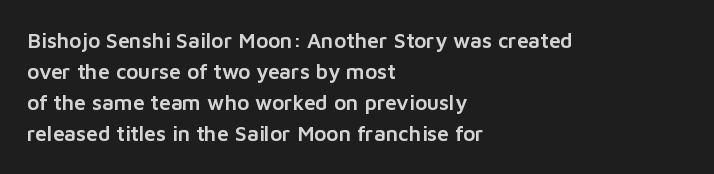
Does the copy run flush right? No — it runs flush left. The specimen reads as upright at a glance. Between one letter and the next there's only the usual sliver of space. The designer left line spacing at the default.
